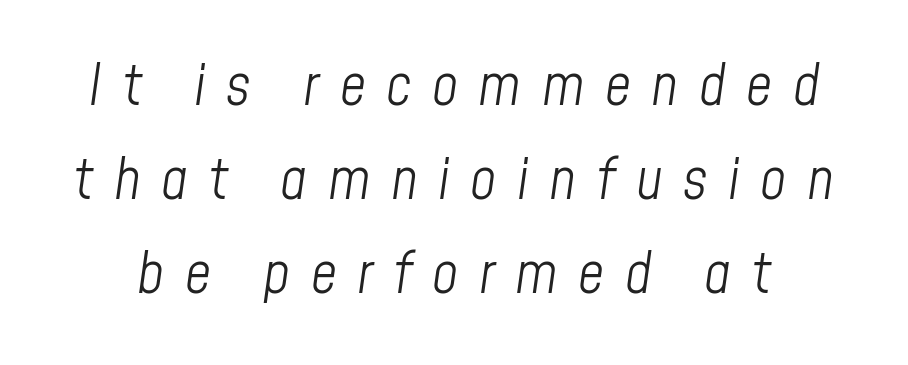
Think of a printed novel: that variable character pitch is what you see here. Bare-footed words on every line. Yep, that's italic — everything's leaning. Substantial extra tracking has been applied to these lines. The vertical gap from one line to the next is medium.
